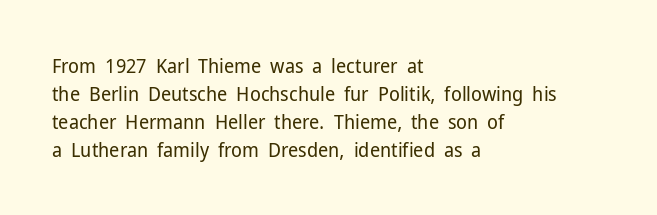
The image shows 20 px text type, upright; set left-aligned, normal line spacing (1.4x), normal letter spacing, not underlined.
